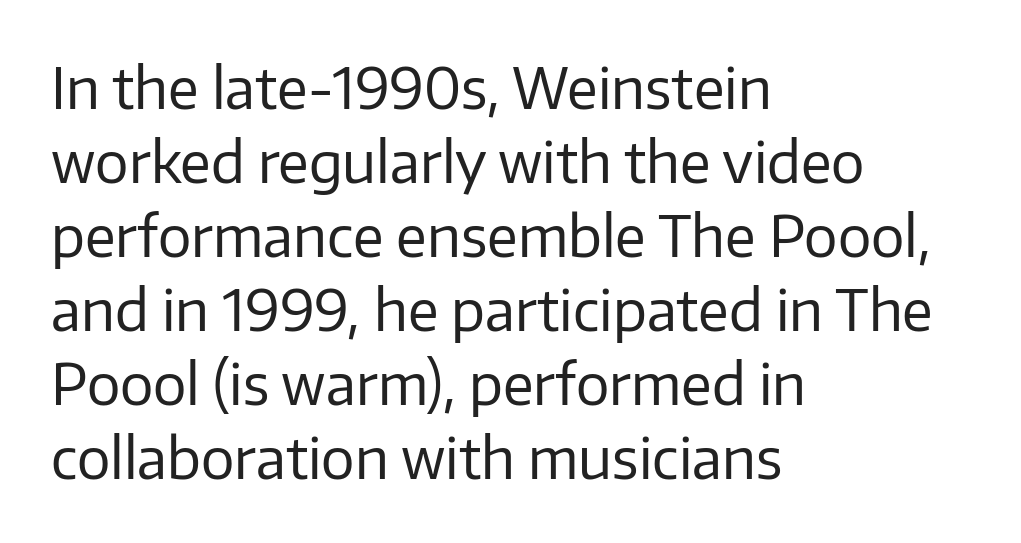
The image shows 56 px regular-weight sans-serif type, upright; set left-aligned, normal line spacing (1.32x), normal letter spacing, not underlined; low stroke contrast and a medium x-height.
